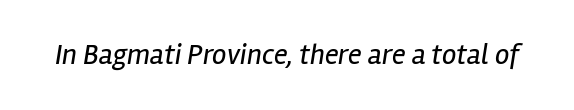
{"italic": "yes", "lean": "right", "slant_degrees": 12, "bold": "no", "weight": "regular", "width": "condensed", "stroke_contrast": "low", "x_height": "medium", "monospaced": "no", "underline": "no", "letter_spacing": "normal", "letter_spacing_em": 0.0, "glyph_px": 29}
